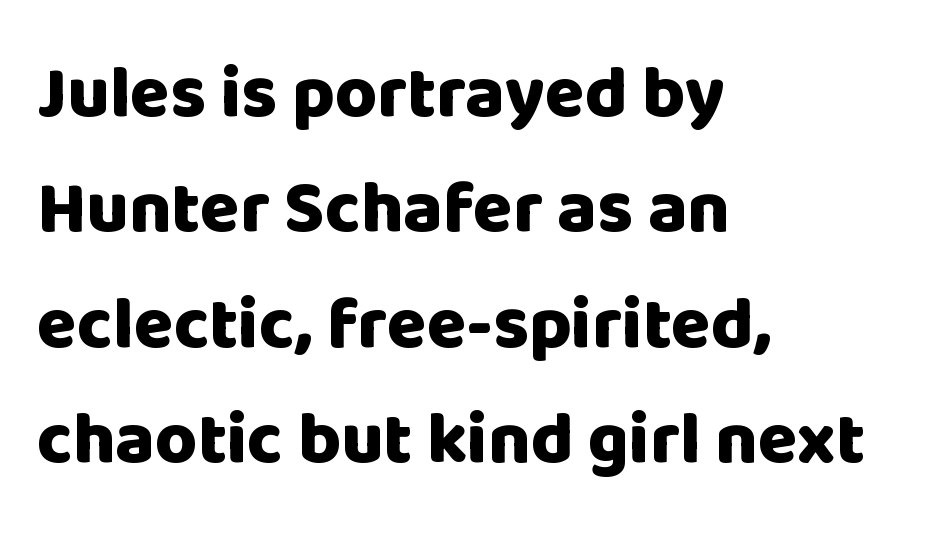
The image shows 73 px heavy sans-serif type, upright; set left-aligned, normal line spacing (1.58x), normal letter spacing, not underlined; low stroke contrast and a large x-height.
